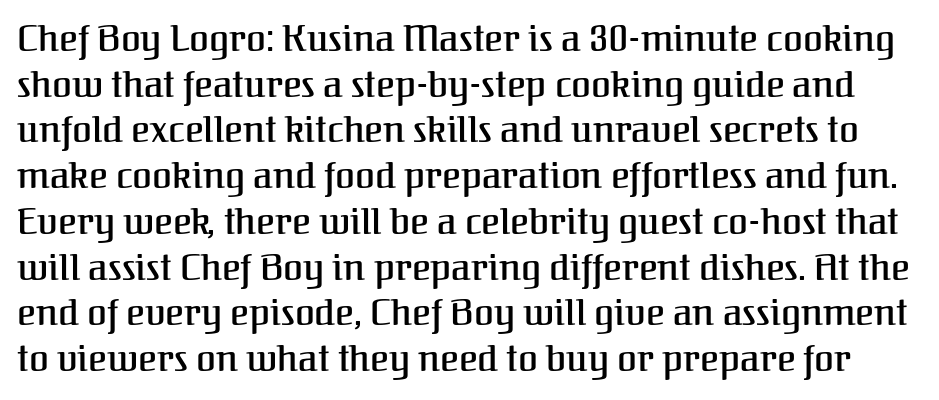
The image shows 36 px serif type, upright; set normal line spacing (1.27x), normal letter spacing, not underlined; medium stroke contrast and a medium x-height.
